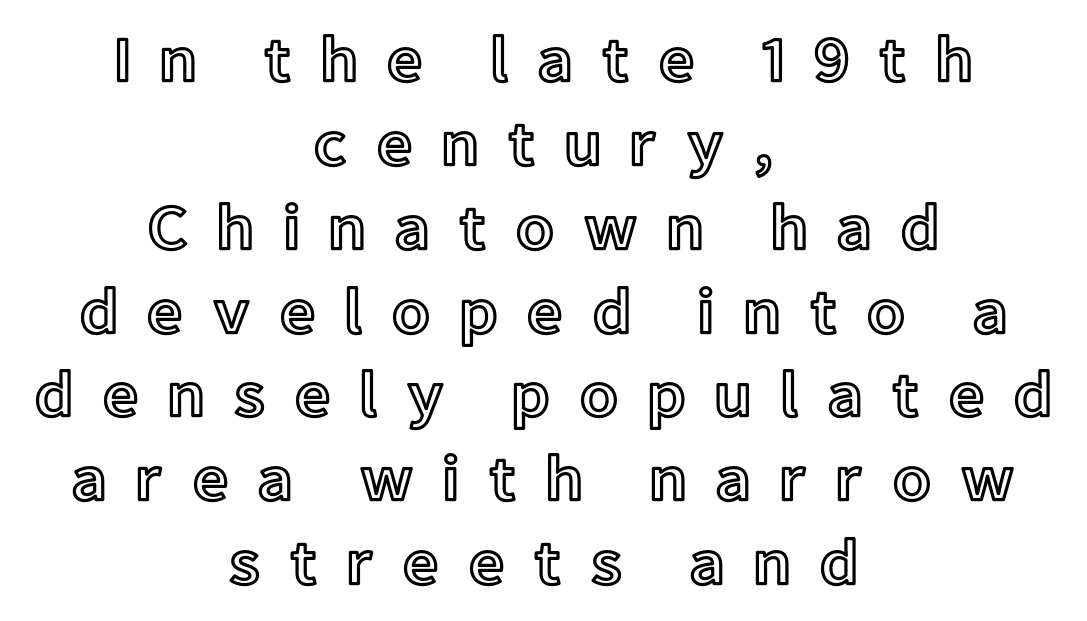
{"italic": "no", "width": "normal", "x_height": "medium", "monospaced": "no", "underline": "no", "align": "center", "line_spacing": "normal", "line_spacing_ratio": 1.31, "letter_spacing": "wide", "letter_spacing_em": 0.43, "glyph_px": 64}
